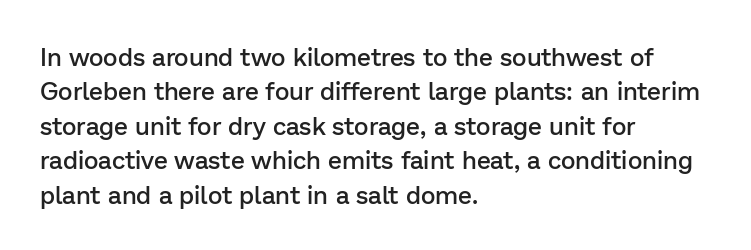
{"italic": "no", "bold": "semi", "underline": "no", "align": "left", "line_spacing": "normal", "line_spacing_ratio": 1.38, "letter_spacing": "normal", "letter_spacing_em": 0.0, "glyph_px": 25}
